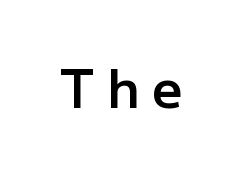
{"serif": "no", "italic": "no", "bold": "semi", "weight": "semibold", "width": "normal", "stroke_contrast": "low", "x_height": "medium", "monospaced": "no", "underline": "no", "letter_spacing": "wide", "letter_spacing_em": 0.23, "glyph_px": 53}
